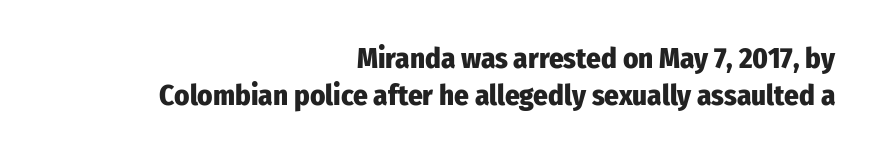
Q: Is the text bold? A: Yes.
Q: Is the text italic (slanted)? A: No, it is upright.
Q: Is the typeface a serif or a sans-serif typeface? A: Sans-serif.
Q: Is the text underlined? A: No.
Q: How is the paragraph aligned? A: Right-aligned.
Q: Is the spacing between letters normal or unusually wide? A: Normal.
Q: Is the spacing between lines tight, normal or loose? A: Normal.
Q: Width (condensed, normal, or wide)? A: Condensed.
Q: Stroke contrast? A: Low.
Q: x-height? A: Medium.
Q: Monospaced? A: No.
